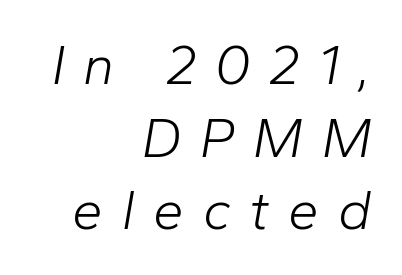
{"italic": "yes", "lean": "right", "slant_degrees": 10, "bold": "no", "weight": "light", "width": "normal", "stroke_contrast": "low", "x_height": "medium", "monospaced": "no", "underline": "no", "align": "right", "line_spacing": "normal", "line_spacing_ratio": 1.32, "letter_spacing": "wide", "letter_spacing_em": 0.34, "glyph_px": 55}
